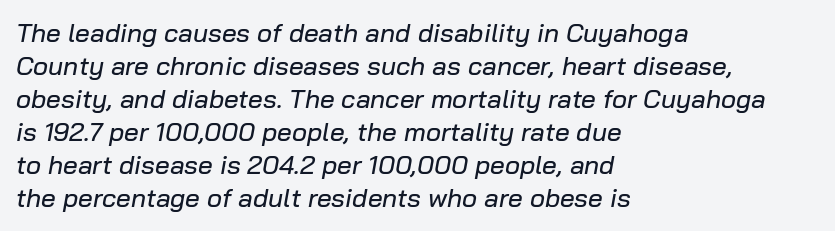
Q: Is the text italic (slanted)? A: Yes, it leans right by about 10 degrees.
Q: Is the text underlined? A: No.
Q: How is the paragraph aligned? A: Left-aligned.
Q: Is the spacing between letters normal or unusually wide? A: Normal.
Q: Is the spacing between lines tight, normal or loose? A: Normal.
